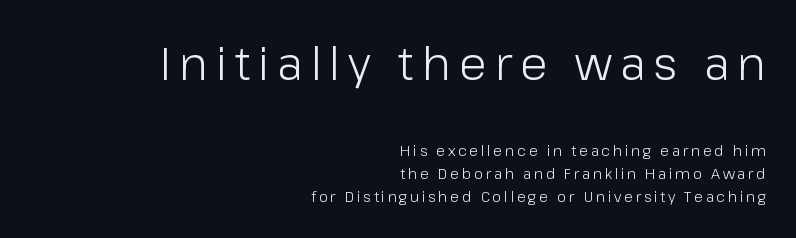
{"serif": "no", "italic": "no", "bold": "no", "weight": "light", "width": "normal", "stroke_contrast": "low", "x_height": "medium", "monospaced": "no", "underline": "no", "align": "right", "line_spacing": "normal", "line_spacing_ratio": 1.56, "larger_block": "first", "size_ratio": 3.07, "glyph_px": 46}
